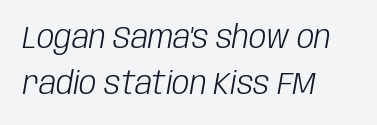
Q: Is the text bold? A: No.
Q: Is the text italic (slanted)? A: Yes, it leans right by about 10 degrees.
Q: Is the text underlined? A: No.
Q: How is the paragraph aligned? A: Left-aligned.
Q: Is the spacing between letters normal or unusually wide? A: Normal.
Q: Is the spacing between lines tight, normal or loose? A: Normal.
Q: Width (condensed, normal, or wide)? A: Condensed.
Q: Stroke contrast? A: Low.
Q: x-height? A: Large.
Q: Monospaced? A: No.
